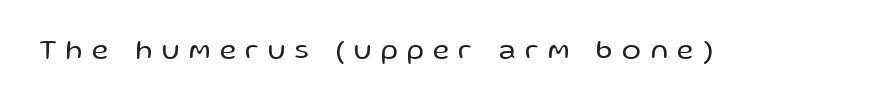
The image shows 28 px regular-weight sans-serif type, upright; set unusually wide letter spacing (+0.35 em), not underlined; low stroke contrast and a medium x-height.
